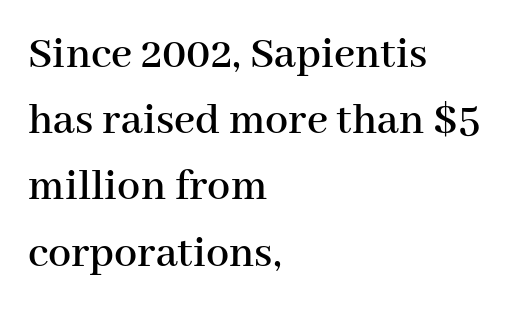
Q: Is the text italic (slanted)? A: No, it is upright.
Q: Is the typeface a serif or a sans-serif typeface? A: Serif.
Q: Is the text underlined? A: No.
Q: How is the paragraph aligned? A: Left-aligned.
Q: Is the spacing between letters normal or unusually wide? A: Normal.
Q: Is the spacing between lines tight, normal or loose? A: Normal.
Q: Width (condensed, normal, or wide)? A: Normal.
Q: Stroke contrast? A: High.
Q: x-height? A: Medium.
Q: Monospaced? A: No.
